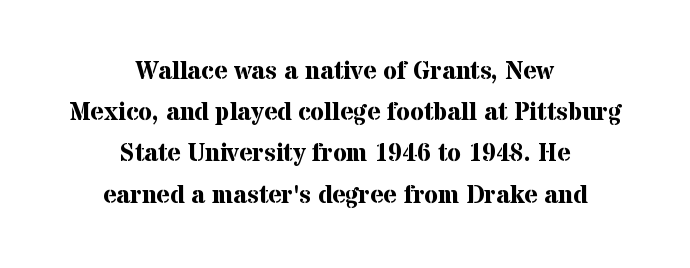
The image shows 25 px bold type, upright; set centered, normal line spacing (1.65x), normal letter spacing, not underlined.
